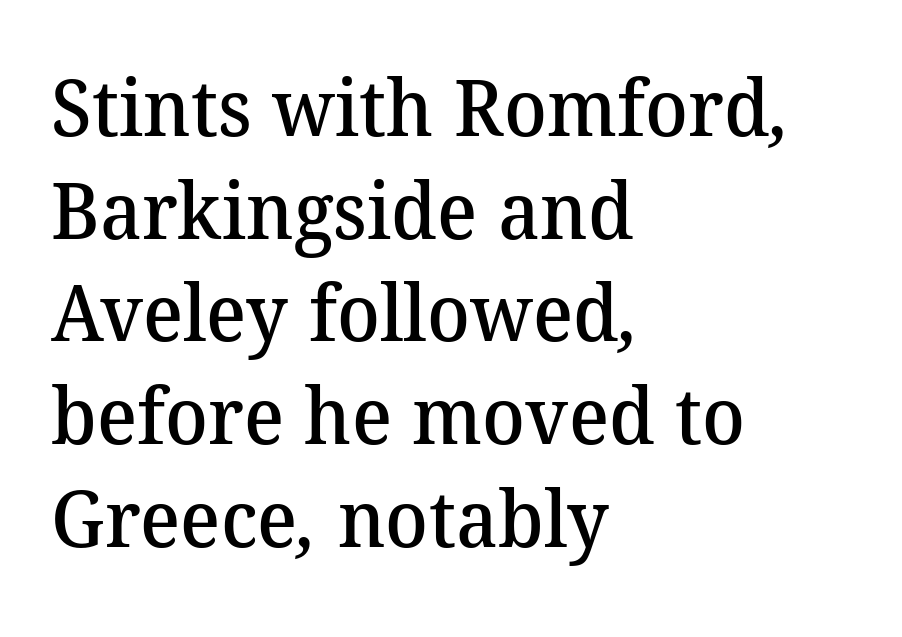
Q: Is the text bold? A: Semi-bold.
Q: Is the typeface a serif or a sans-serif typeface? A: Serif.
Q: Is the text underlined? A: No.
Q: How is the paragraph aligned? A: Left-aligned.
Q: Is the spacing between letters normal or unusually wide? A: Normal.
Q: Is the spacing between lines tight, normal or loose? A: Normal.
Q: Width (condensed, normal, or wide)? A: Normal.
Q: Stroke contrast? A: Medium.
Q: x-height? A: Medium.
Q: Monospaced? A: No.
